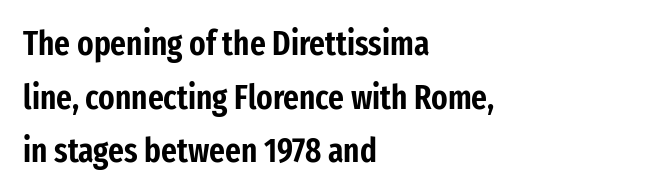
Italic: no, the glyphs are upright roman. Here the designer chose a conventional face with non-uniform glyph widths. Layout note: lines flush left. Decoration check: the copy has no underline. Inter-character spacing is left at the font's built-in metrics.
